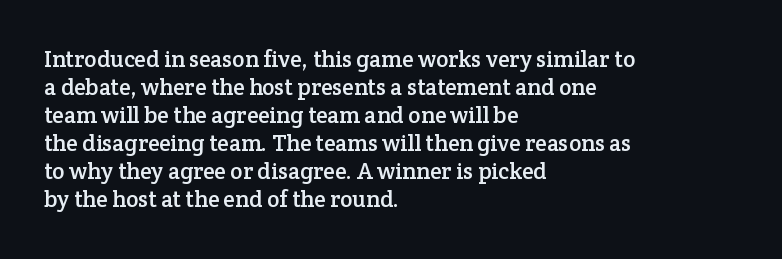
Q: Is the text italic (slanted)? A: No, it is upright.
Q: Is the text underlined? A: No.
Q: How is the paragraph aligned? A: Left-aligned.
Q: Is the spacing between letters normal or unusually wide? A: Normal.
